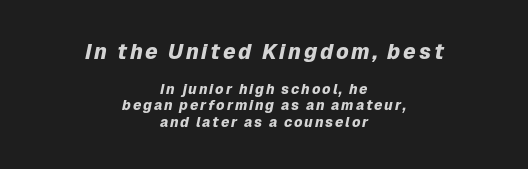
{"italic": "yes", "lean": "right", "slant_degrees": 12, "bold": "yes", "underline": "no", "align": "center", "line_spacing_ratio": 1.18, "larger_block": "first", "size_ratio": 1.5, "glyph_px": 21}
